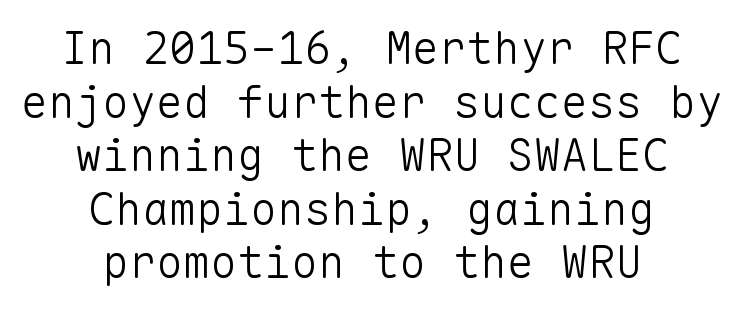
Q: Is the text bold? A: No.
Q: Is the text italic (slanted)? A: No, it is upright.
Q: Is the typeface a serif or a sans-serif typeface? A: Sans-serif.
Q: Is the text underlined? A: No.
Q: How is the paragraph aligned? A: Centered.
Q: Is the spacing between letters normal or unusually wide? A: Normal.
Q: Width (condensed, normal, or wide)? A: Normal.
Q: Stroke contrast? A: Low.
Q: x-height? A: Medium.
Q: Monospaced? A: Yes.
